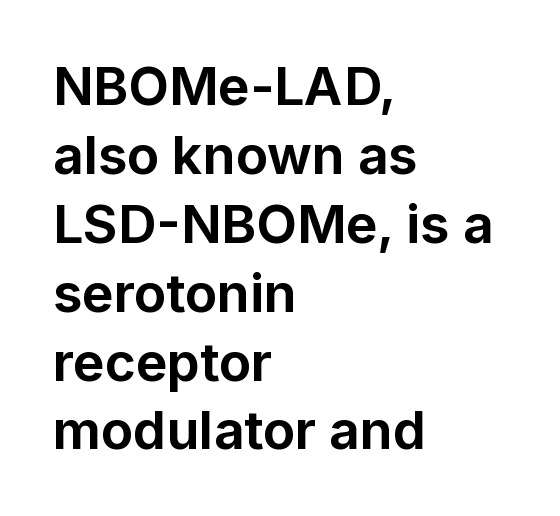
{"serif": "no", "italic": "no", "bold": "yes", "weight": "bold", "width": "normal", "stroke_contrast": "low", "x_height": "medium", "monospaced": "no", "underline": "no", "align": "left", "line_spacing": "normal", "line_spacing_ratio": 1.3, "letter_spacing": "normal", "letter_spacing_em": 0.0, "glyph_px": 53}
